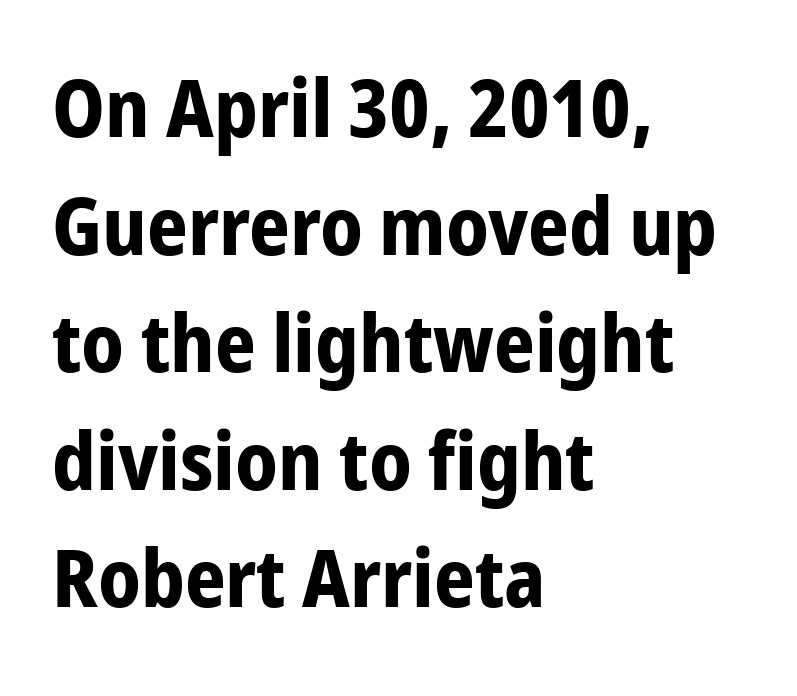
How would I describe the line gaps? Plain and ordinary. Pretty heavy lettering here — definitely bold. The letters advance in unequal steps, a hallmark of proportional type. Observe the absence of serifs on each vertical stroke in this sample.
